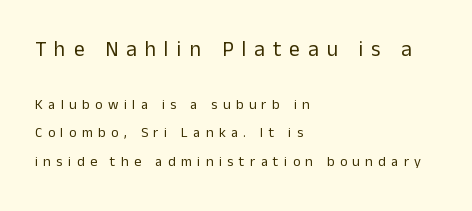
The image shows 21 px text type, upright; set left-aligned, loose line spacing (2.04x), unusually wide letter spacing (+0.39 em), not underlined; the first (top) block is 1.5x larger.
